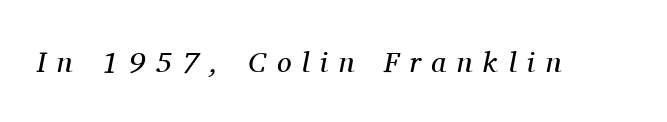
Spacing verdict: proportional, widths tailored to each character. What stands out about the letter spacing? Its width — letters are far apart. Stems here are at most as thick as an everyday book face. The face used here is seriffed, in the tradition of book romans. The typography opts for an oblique posture over an upright one.
